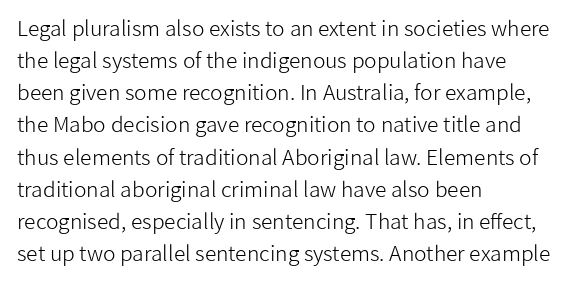
Is the block centered? No — it sits flush against the left margin. Honestly, the row spacing looks completely unremarkable. Check under the words: just untouched page. Ascenders rise straight up at ninety degrees. Nobody touched the tracking dial on this one.
